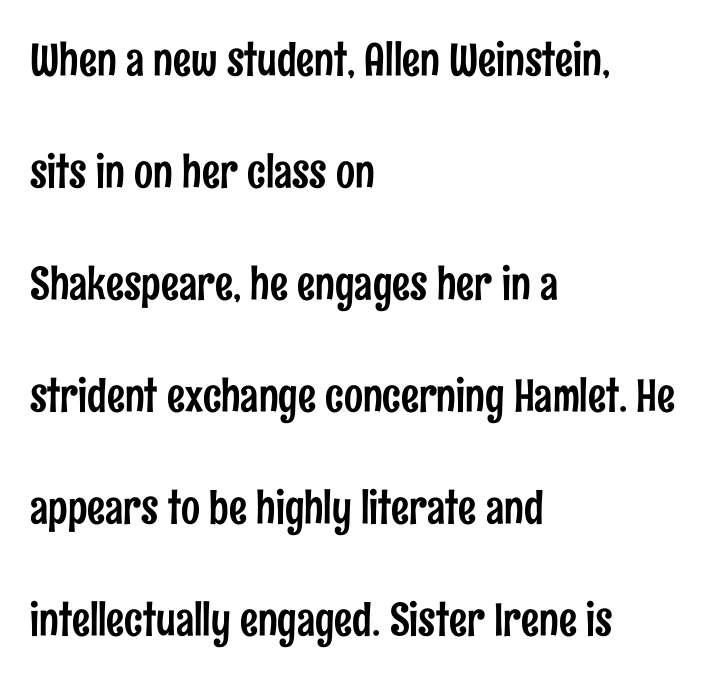
{"serif": "no", "italic": "no", "width": "condensed", "stroke_contrast": "low", "x_height": "medium", "monospaced": "no", "underline": "no", "align": "left", "line_spacing": "loose", "line_spacing_ratio": 2.49, "letter_spacing": "normal", "letter_spacing_em": 0.0, "glyph_px": 45}
